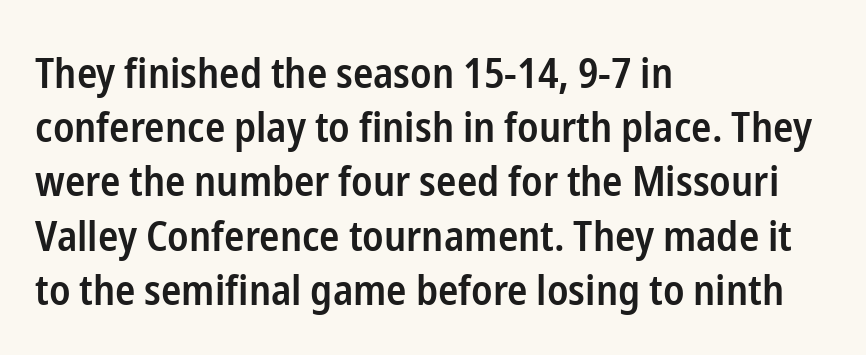
Q: Is the text bold? A: Semi-bold.
Q: Is the text italic (slanted)? A: No, it is upright.
Q: Is the typeface a serif or a sans-serif typeface? A: Sans-serif.
Q: Is the text underlined? A: No.
Q: How is the paragraph aligned? A: Left-aligned.
Q: Is the spacing between letters normal or unusually wide? A: Normal.
Q: Is the spacing between lines tight, normal or loose? A: Normal.
Q: Width (condensed, normal, or wide)? A: Condensed.
Q: Stroke contrast? A: Low.
Q: x-height? A: Medium.
Q: Monospaced? A: No.
